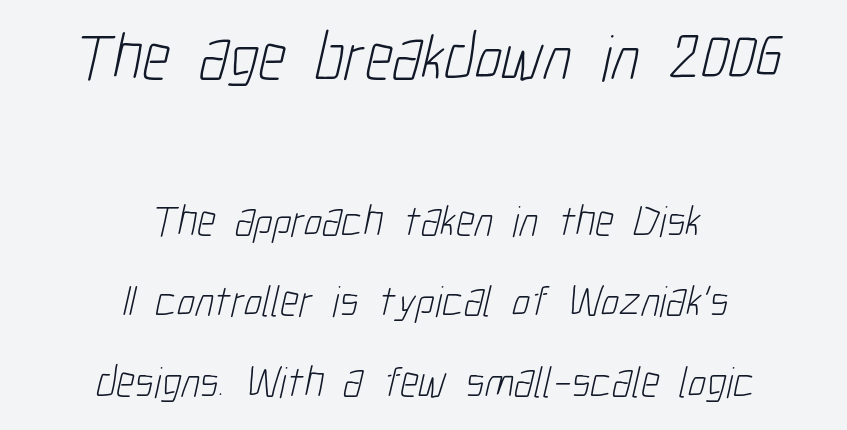
The image shows 66 px light, condensed sans-serif type; set centered, line spacing 1.83x, normal letter spacing, not underlined; the first (top) block is 1.5x larger; low stroke contrast and a medium x-height.
